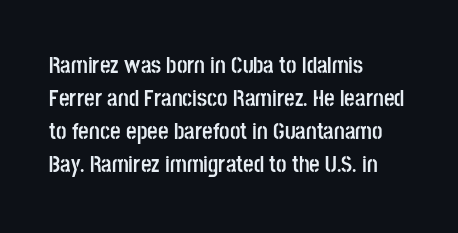
Q: Is the text bold? A: Yes.
Q: Is the text italic (slanted)? A: No, it is upright.
Q: Is the text underlined? A: No.
Q: How is the paragraph aligned? A: Left-aligned.
Q: Is the spacing between letters normal or unusually wide? A: Normal.
Q: Is the spacing between lines tight, normal or loose? A: Normal.
